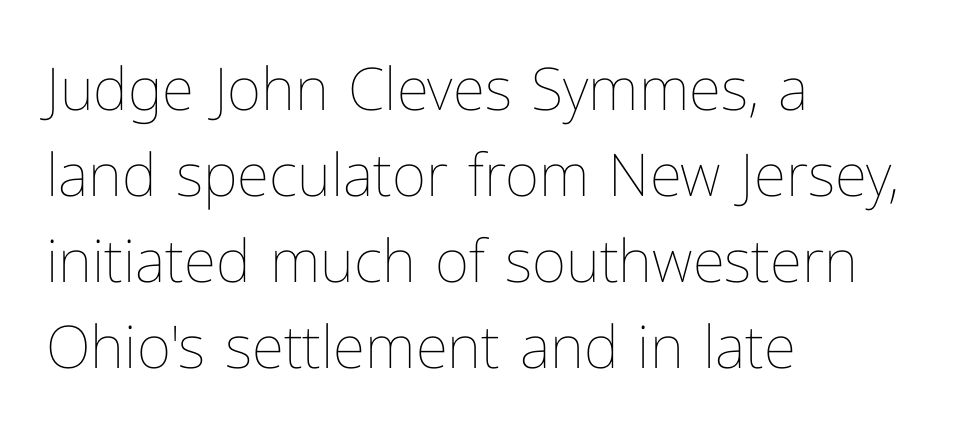
The image shows 59 px thin type, upright; set left-aligned, normal line spacing (1.46x), normal letter spacing, not underlined; low stroke contrast and a medium x-height.
